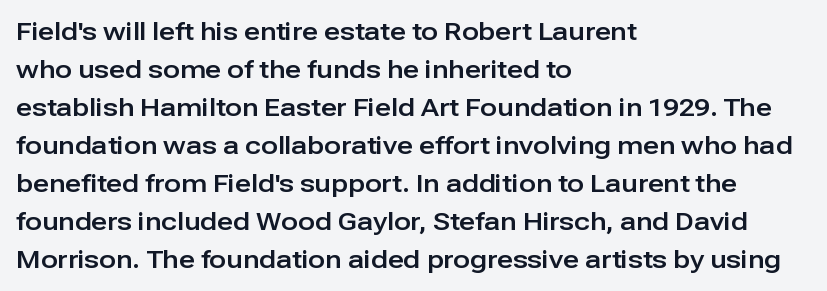
Plain, unruled lines of type. Each word holds together tightly as a unit, with standard inter-letter gaps. Every row of glyphs begins at an identical x-position on the left. Leading matches the norm, producing a regular column.
